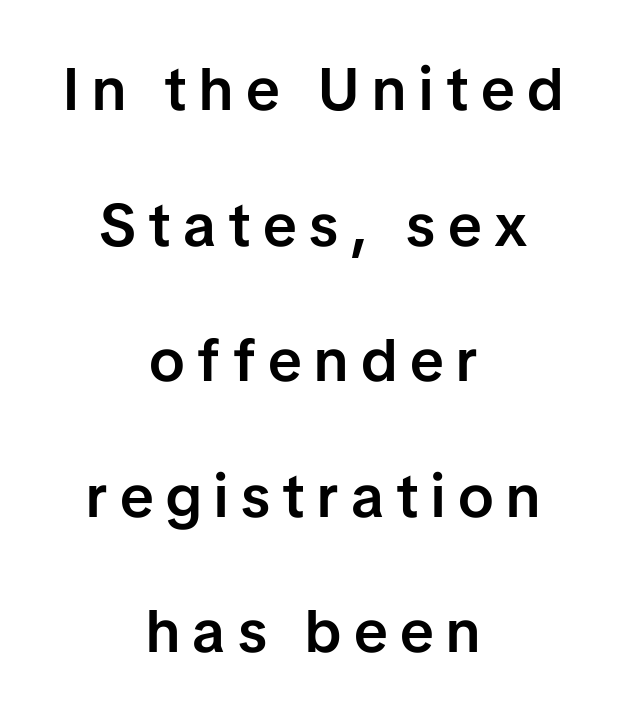
The image shows 60 px semibold sans-serif type, upright; set centered, loose line spacing (2.26x), unusually wide letter spacing (+0.21 em), not underlined; low stroke contrast and a medium x-height.
